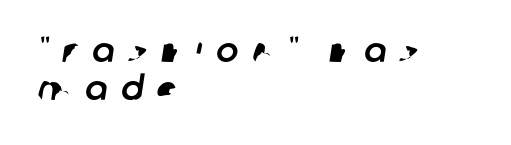
Honestly, there is no underline to notice here at all. Here the designer chose a conventional face with non-uniform glyph widths. Stroke terminals: plain, sans-serif. Is the letter spacing exaggerated? Yes — the characters are pushed far apart. Does the copy run flush right? No — it runs flush left.
